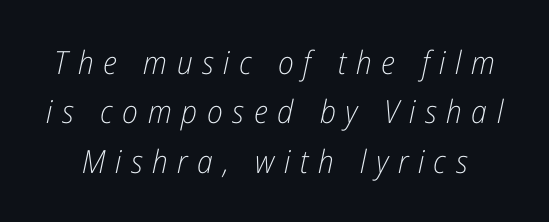
{"italic": "yes", "lean": "right", "slant_degrees": 12, "bold": "no", "weight": "light", "width": "condensed", "stroke_contrast": "low", "x_height": "medium", "monospaced": "no", "underline": "no", "line_spacing": "normal", "line_spacing_ratio": 1.54, "letter_spacing": "wide", "letter_spacing_em": 0.3, "glyph_px": 32}
